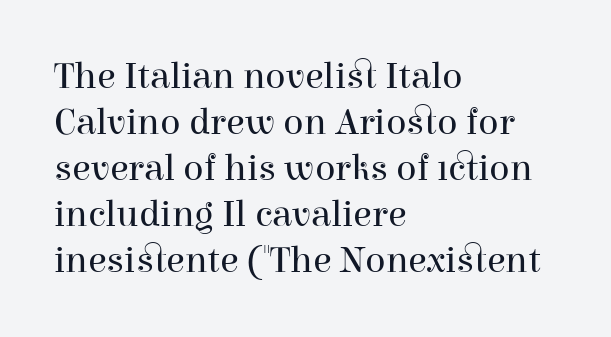
Q: Is the text bold? A: No.
Q: Is the text italic (slanted)? A: No, it is upright.
Q: Is the typeface a serif or a sans-serif typeface? A: Serif.
Q: Is the text underlined? A: No.
Q: How is the paragraph aligned? A: Left-aligned.
Q: Is the spacing between letters normal or unusually wide? A: Normal.
Q: Width (condensed, normal, or wide)? A: Normal.
Q: Stroke contrast? A: High.
Q: x-height? A: Medium.
Q: Monospaced? A: No.
